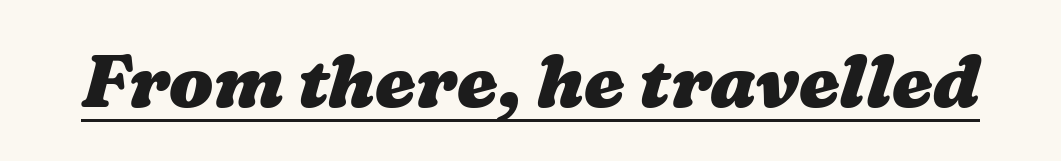
Looks like regular typesetting: each glyph gets only the width it needs. The strokes are fattened all the way to bold. Observe the ordinary spacing: letters are neighbours, not strangers. This sample carries an underscore along the baseline area.
